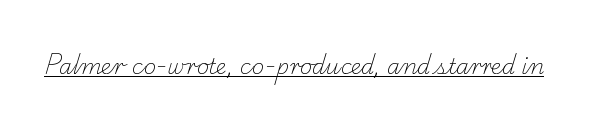
{"bold": "no", "underline": "yes", "letter_spacing": "normal", "letter_spacing_em": 0.0, "glyph_px": 21}
